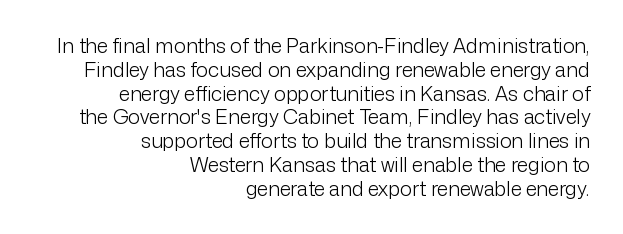
The letterforms sit shoulder to shoulder at normal distance. This sample uses an upright cut, with every glyph sitting square on the baseline. Underlining? Definitely not there. Reading down the block, your eye finds every line finishing at a fixed right position.
